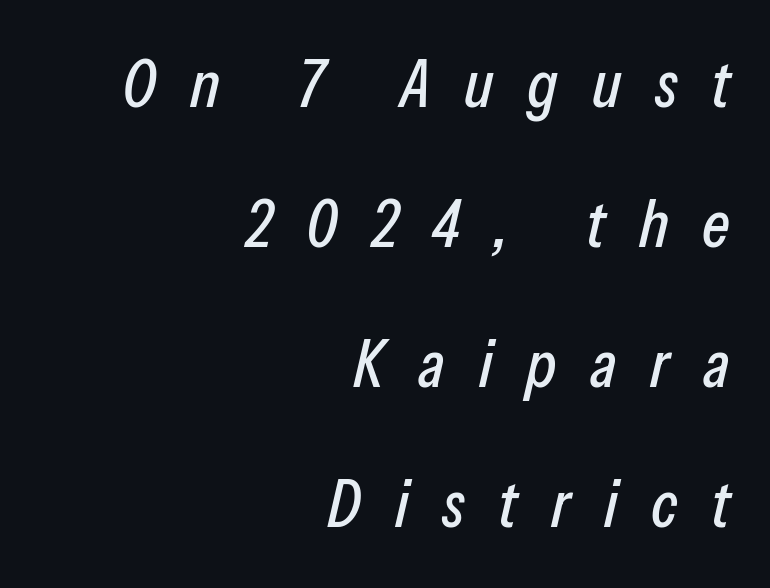
Q: Is the text italic (slanted)? A: Yes, it leans right by about 13 degrees.
Q: Is the text underlined? A: No.
Q: How is the paragraph aligned? A: Right-aligned.
Q: Is the spacing between letters normal or unusually wide? A: Unusually wide.
Q: Is the spacing between lines tight, normal or loose? A: Loose.
Q: Width (condensed, normal, or wide)? A: Condensed.
Q: Stroke contrast? A: Low.
Q: x-height? A: Medium.
Q: Monospaced? A: No.
